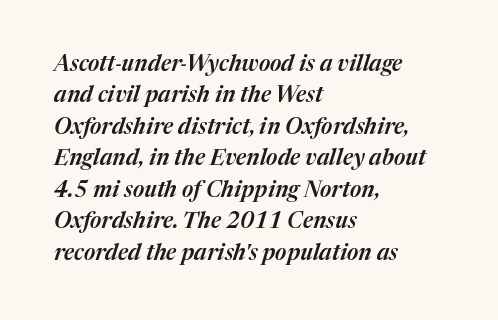
The image shows 22 px text type, italic (leaning right); set left-aligned, normal line spacing (1.43x), normal letter spacing, not underlined.
